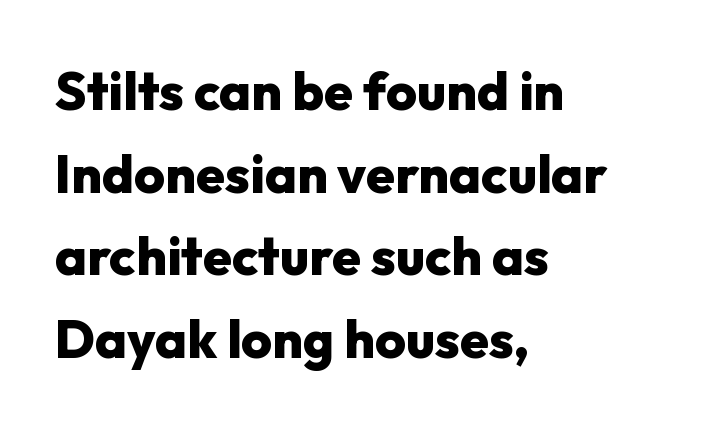
The image shows 53 px heavy sans-serif type, upright; set left-aligned, normal line spacing (1.56x), normal letter spacing, not underlined; low stroke contrast and a medium x-height.
